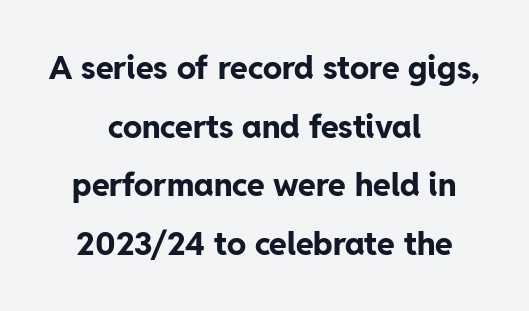
Words float on clear page, feet unadorned. Chunky letters — that's bold for sure. This rendering leaves character spacing at its baseline value. These lines stack symmetrically, like a column narrowing and widening about its center.
